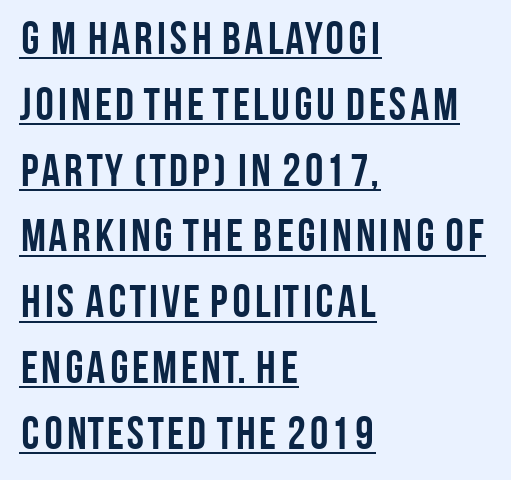
{"serif": "no", "italic": "no", "bold": "yes", "weight": "semibold", "width": "condensed", "stroke_contrast": "low", "x_height": "large", "monospaced": "no", "underline": "yes", "align": "left", "line_spacing": "normal", "line_spacing_ratio": 1.43, "letter_spacing": "normal", "letter_spacing_em": 0.0, "glyph_px": 46}
